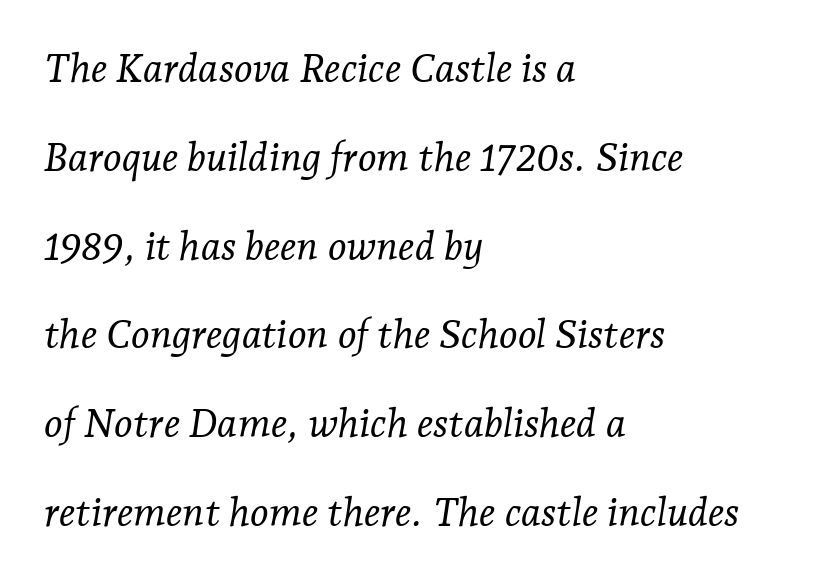
{"serif": "yes", "italic": "yes", "lean": "right", "slant_degrees": 7, "bold": "no", "weight": "light", "width": "normal", "stroke_contrast": "low", "x_height": "medium", "monospaced": "no", "underline": "no", "align": "left", "line_spacing": "loose", "line_spacing_ratio": 2.22, "letter_spacing": "normal", "letter_spacing_em": 0.0, "glyph_px": 40}
